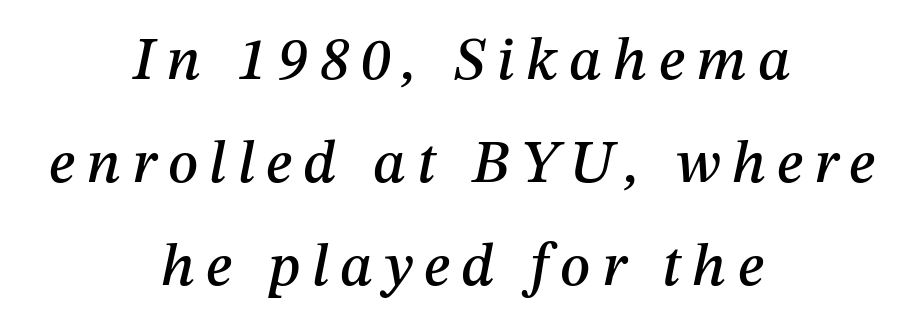
The image shows 60 px text type, italic (leaning right); set centered, line spacing 1.72x, not underlined; medium stroke contrast and a medium x-height.
